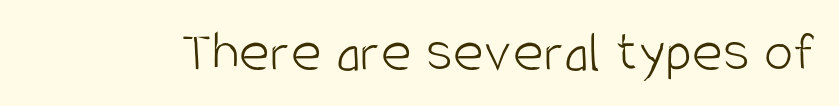
The image shows 59 px light, condensed sans-serif type, upright; set normal letter spacing, not underlined; low stroke contrast and a large x-height.
